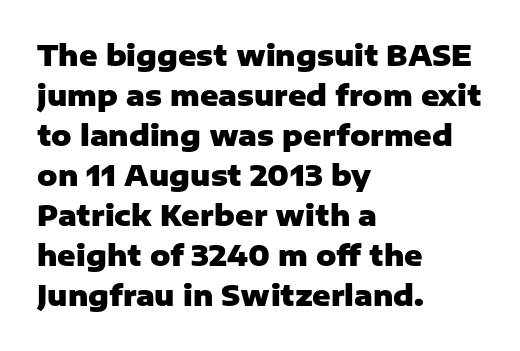
Q: Is the text bold? A: Yes.
Q: Is the text italic (slanted)? A: No, it is upright.
Q: Is the typeface a serif or a sans-serif typeface? A: Sans-serif.
Q: Is the text underlined? A: No.
Q: How is the paragraph aligned? A: Left-aligned.
Q: Is the spacing between letters normal or unusually wide? A: Normal.
Q: Is the spacing between lines tight, normal or loose? A: Normal.
Q: Width (condensed, normal, or wide)? A: Normal.
Q: Stroke contrast? A: Low.
Q: x-height? A: Medium.
Q: Monospaced? A: No.
